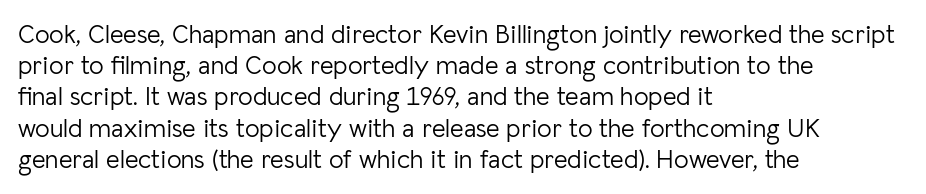
One-word summary of the alignment: left. In terms of letterspacing, this is plain default setting. The words here are not underlined. The characters are drawn with everyday or finer stroke widths. The letters stand straight up with perfectly vertical stems.
